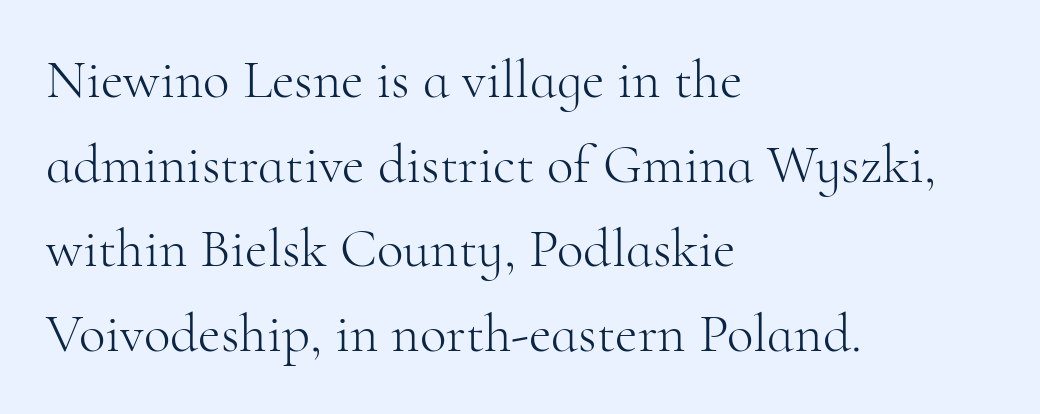
The image shows 55 px light serif type, upright; set left-aligned, normal line spacing (1.54x), normal letter spacing, not underlined; high stroke contrast and a small x-height.
